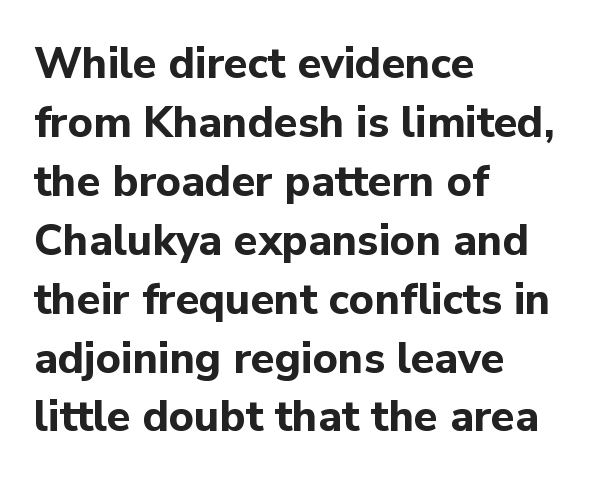
Q: Is the text bold? A: Yes.
Q: Is the text italic (slanted)? A: No, it is upright.
Q: Is the typeface a serif or a sans-serif typeface? A: Sans-serif.
Q: Is the text underlined? A: No.
Q: How is the paragraph aligned? A: Left-aligned.
Q: Is the spacing between letters normal or unusually wide? A: Normal.
Q: Is the spacing between lines tight, normal or loose? A: Normal.
Q: Width (condensed, normal, or wide)? A: Normal.
Q: Stroke contrast? A: Low.
Q: x-height? A: Medium.
Q: Monospaced? A: No.
